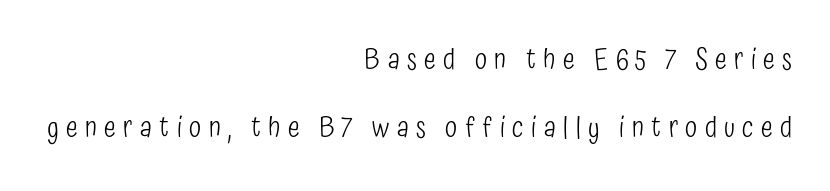
The image shows 28 px light, condensed sans-serif type, upright; set right-aligned, loose line spacing (2.44x), unusually wide letter spacing (+0.26 em), not underlined; low stroke contrast and a medium x-height.
